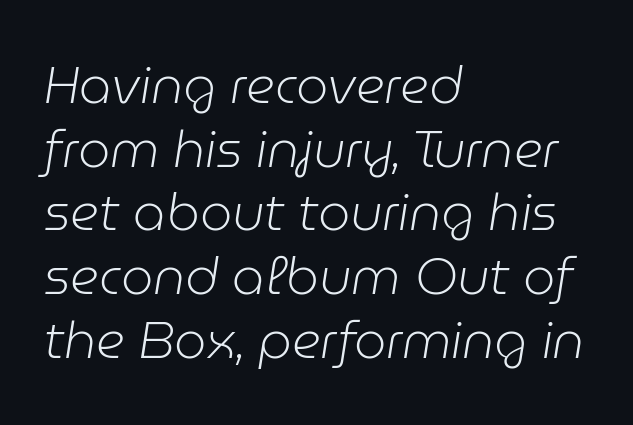
{"italic": "yes", "lean": "right", "slant_degrees": 9, "bold": "no", "weight": "light", "width": "normal", "stroke_contrast": "low", "x_height": "medium", "monospaced": "no", "underline": "no", "align": "left", "line_spacing": "normal", "line_spacing_ratio": 1.25, "letter_spacing": "normal", "letter_spacing_em": 0.0, "glyph_px": 51}
